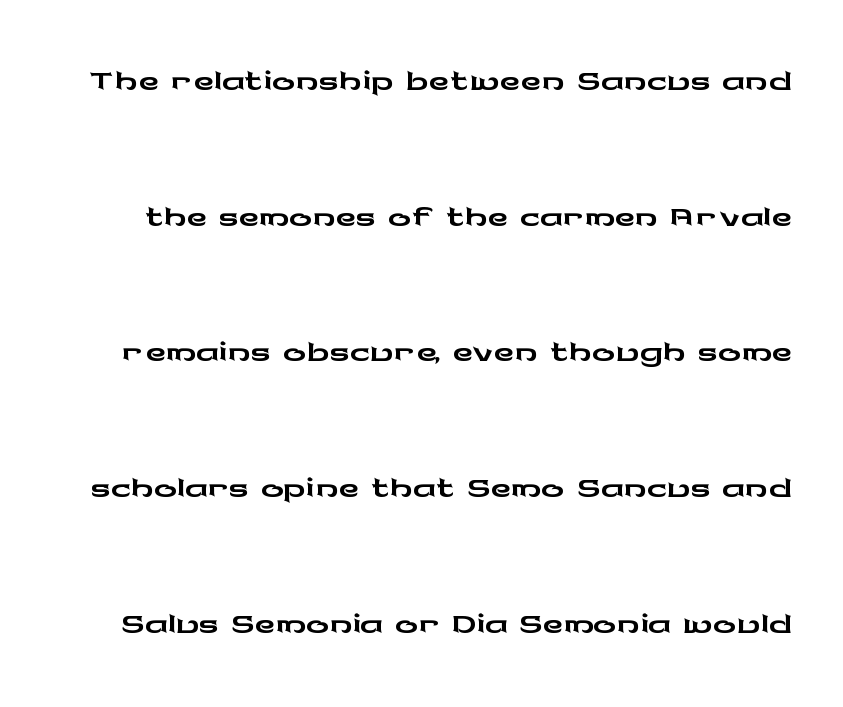
Q: Is the text italic (slanted)? A: No, it is upright.
Q: Is the typeface a serif or a sans-serif typeface? A: Sans-serif.
Q: Is the text underlined? A: No.
Q: Is the spacing between letters normal or unusually wide? A: Normal.
Q: Is the spacing between lines tight, normal or loose? A: Loose.
Q: Width (condensed, normal, or wide)? A: Wide.
Q: Stroke contrast? A: Low.
Q: x-height? A: Medium.
Q: Monospaced? A: No.
